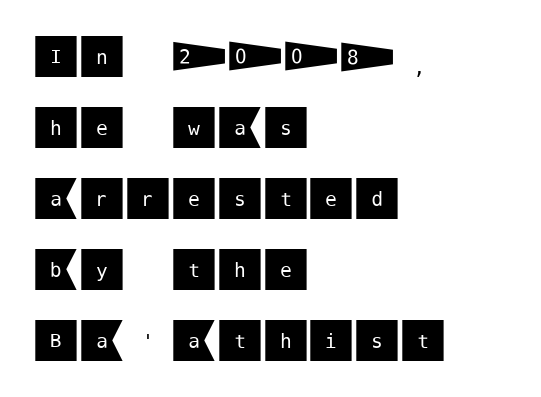
{"serif": "no", "italic": "no", "width": "normal", "stroke_contrast": "medium", "x_height": "large", "underline": "no", "align": "left", "line_spacing": "normal", "line_spacing_ratio": 1.51, "letter_spacing": "normal", "letter_spacing_em": 0.0, "glyph_px": 47}
